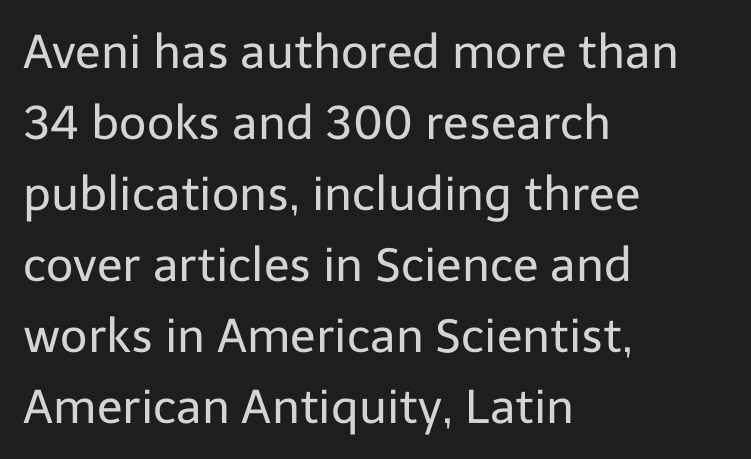
Q: Is the text bold? A: No.
Q: Is the text italic (slanted)? A: No, it is upright.
Q: Is the typeface a serif or a sans-serif typeface? A: Sans-serif.
Q: Is the text underlined? A: No.
Q: How is the paragraph aligned? A: Left-aligned.
Q: Is the spacing between letters normal or unusually wide? A: Normal.
Q: Is the spacing between lines tight, normal or loose? A: Normal.
Q: Width (condensed, normal, or wide)? A: Normal.
Q: Stroke contrast? A: Low.
Q: x-height? A: Medium.
Q: Monospaced? A: No.
